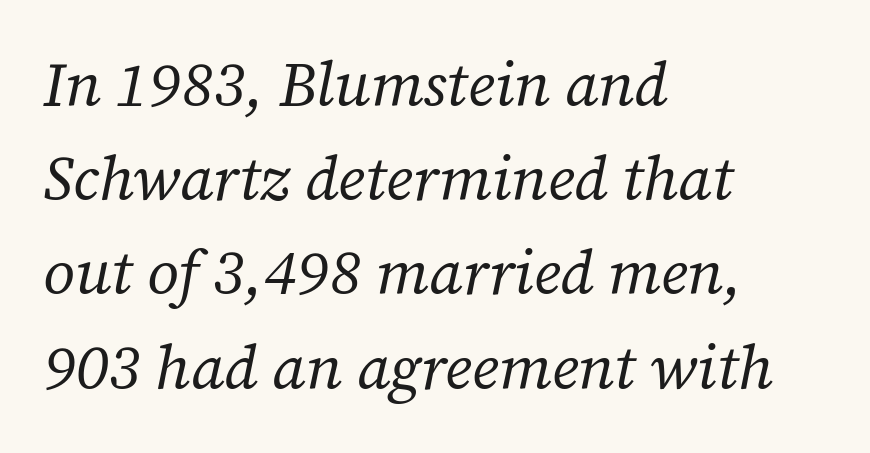
{"serif": "yes", "italic": "yes", "lean": "right", "slant_degrees": 12, "bold": "no", "weight": "regular", "width": "normal", "stroke_contrast": "low", "x_height": "medium", "monospaced": "no", "underline": "no", "align": "left", "line_spacing": "normal", "line_spacing_ratio": 1.52, "letter_spacing": "normal", "letter_spacing_em": 0.0, "glyph_px": 62}
